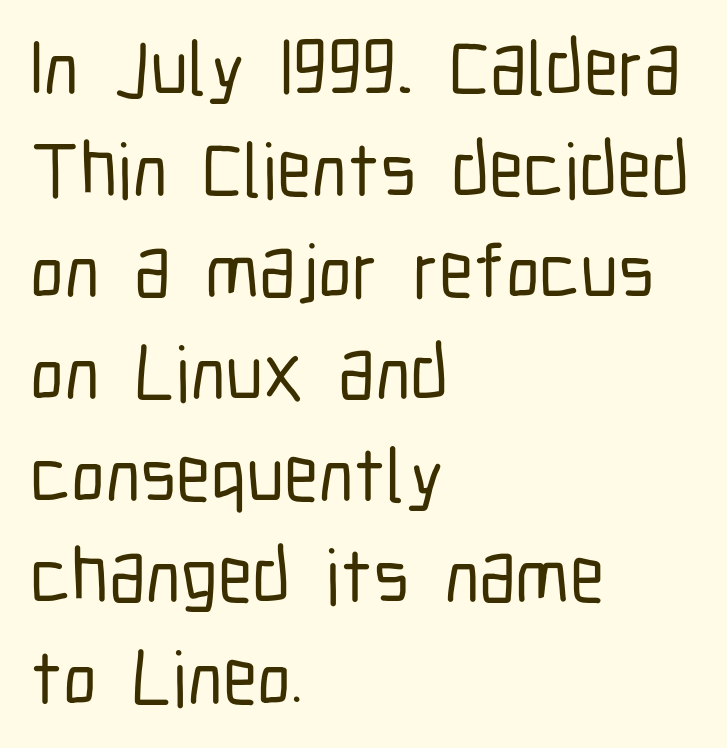
The typeface chosen for these lines omits serifs. The rendering uses natural spacing where letterforms have individual widths. A clean baseline with only descenders dipping below it. Line starts are locked; line ends wander.
